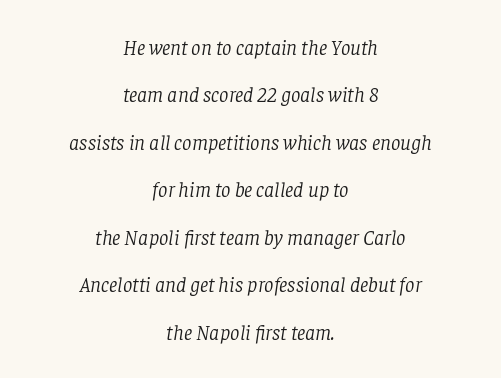
The image shows 21 px text type, italic (leaning right); set centered, loose line spacing (2.26x), normal letter spacing, not underlined.
